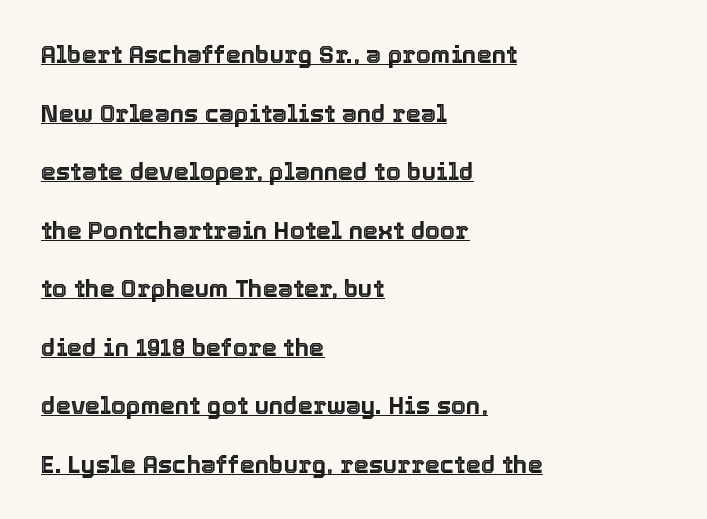
{"italic": "no", "underline": "yes", "align": "left", "line_spacing": "loose", "line_spacing_ratio": 2.44, "letter_spacing": "normal", "letter_spacing_em": 0.0, "glyph_px": 24}
